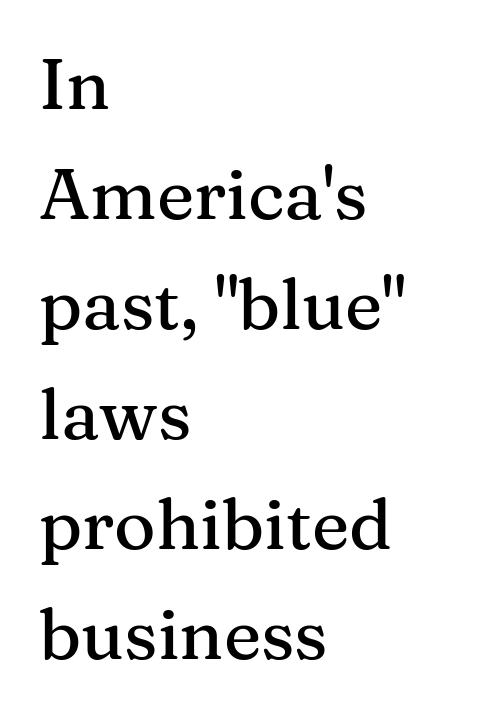
The image shows 71 px serif type, upright; set left-aligned, normal line spacing (1.55x), normal letter spacing, not underlined; medium stroke contrast and a medium x-height.
